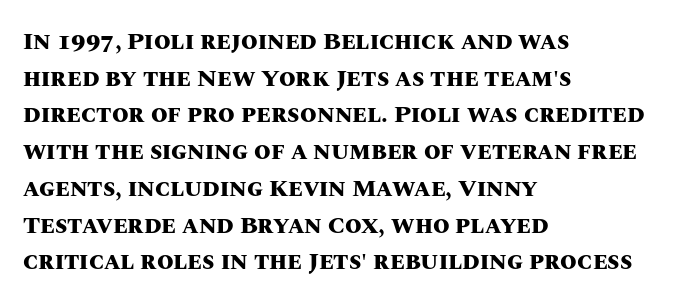
{"italic": "no", "bold": "yes", "underline": "no", "align": "left", "line_spacing": "normal", "line_spacing_ratio": 1.53, "letter_spacing": "normal", "letter_spacing_em": 0.0, "glyph_px": 24}
